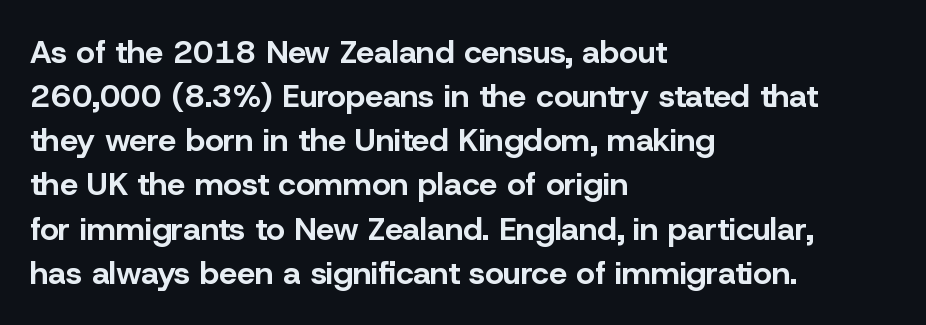
Q: Is the text bold? A: Yes.
Q: Is the text italic (slanted)? A: No, it is upright.
Q: Is the typeface a serif or a sans-serif typeface? A: Sans-serif.
Q: Is the text underlined? A: No.
Q: How is the paragraph aligned? A: Left-aligned.
Q: Is the spacing between letters normal or unusually wide? A: Normal.
Q: Is the spacing between lines tight, normal or loose? A: Normal.
Q: Width (condensed, normal, or wide)? A: Normal.
Q: Stroke contrast? A: Low.
Q: x-height? A: Medium.
Q: Monospaced? A: No.
